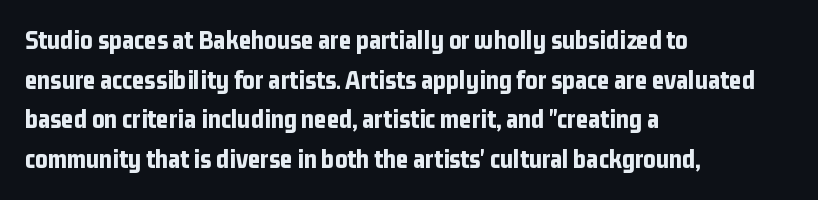
Q: Is the text bold? A: Yes.
Q: Is the text italic (slanted)? A: No, it is upright.
Q: Is the text underlined? A: No.
Q: How is the paragraph aligned? A: Left-aligned.
Q: Is the spacing between letters normal or unusually wide? A: Normal.
Q: Is the spacing between lines tight, normal or loose? A: Normal.
